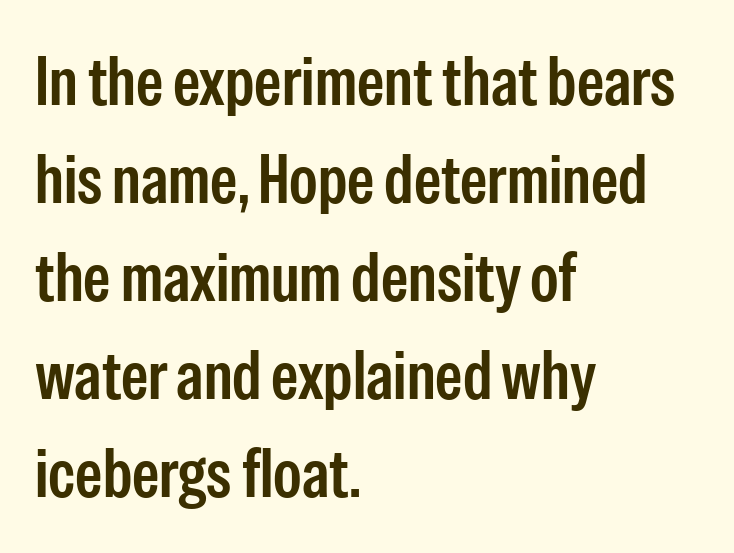
The image shows 69 px condensed sans-serif type, upright; set left-aligned, normal line spacing (1.42x), normal letter spacing, not underlined; low stroke contrast and a medium x-height.
